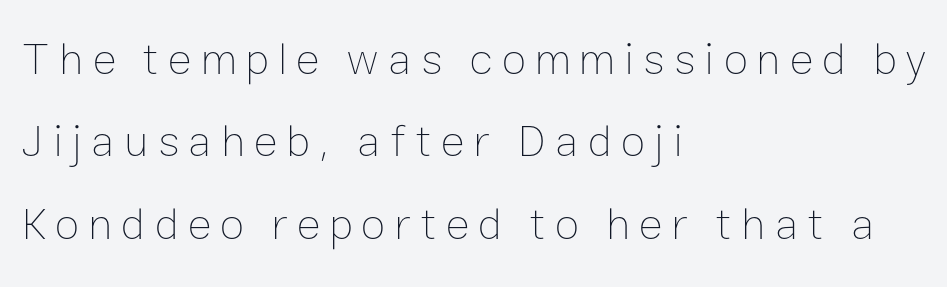
The image shows 45 px thin type, upright; set left-aligned, line spacing 1.83x, unusually wide letter spacing (+0.2 em), not underlined; low stroke contrast and a medium x-height.
